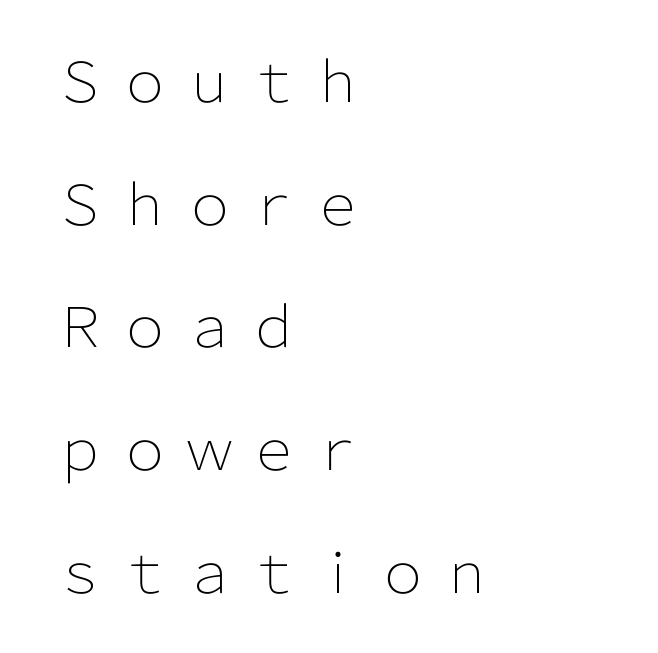
The image shows 55 px light sans-serif type, upright; set left-aligned, loose line spacing (2.23x), not underlined; low stroke contrast and a medium x-height.
